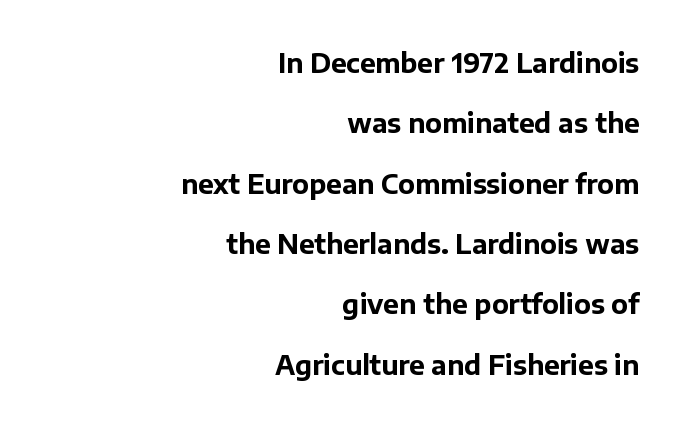
The image shows 26 px bold type, upright; set right-aligned, loose line spacing (2.32x), normal letter spacing, not underlined.
